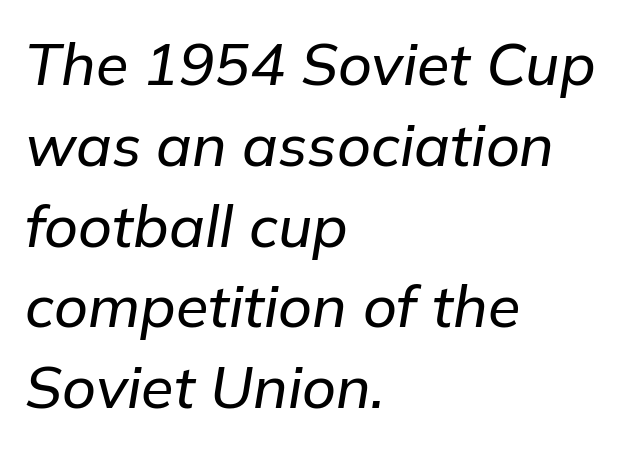
Q: Is the text italic (slanted)? A: Yes, it leans right by about 9 degrees.
Q: Is the text underlined? A: No.
Q: How is the paragraph aligned? A: Left-aligned.
Q: Is the spacing between letters normal or unusually wide? A: Normal.
Q: Is the spacing between lines tight, normal or loose? A: Normal.
Q: Width (condensed, normal, or wide)? A: Normal.
Q: Stroke contrast? A: Low.
Q: x-height? A: Medium.
Q: Monospaced? A: No.
